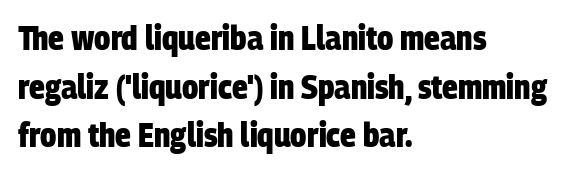
{"serif": "no", "bold": "yes", "weight": "heavy", "width": "condensed", "stroke_contrast": "low", "x_height": "large", "monospaced": "no", "underline": "no", "align": "left", "line_spacing": "normal", "line_spacing_ratio": 1.47, "letter_spacing": "normal", "letter_spacing_em": 0.0, "glyph_px": 33}
